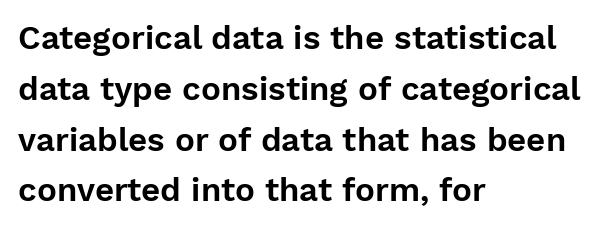
Q: Is the text italic (slanted)? A: No, it is upright.
Q: Is the typeface a serif or a sans-serif typeface? A: Sans-serif.
Q: Is the text underlined? A: No.
Q: How is the paragraph aligned? A: Left-aligned.
Q: Is the spacing between letters normal or unusually wide? A: Normal.
Q: Is the spacing between lines tight, normal or loose? A: Normal.
Q: Width (condensed, normal, or wide)? A: Normal.
Q: Stroke contrast? A: Low.
Q: x-height? A: Medium.
Q: Monospaced? A: No.
